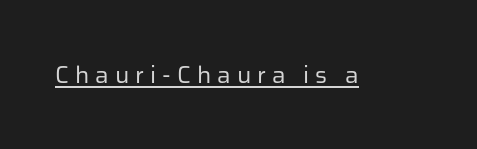
Students, note that the glyphs here are deliberately spaced far apart. Emphasis is given by a line drawn under the lettering. The typesetting does not lean heavy: it is not bold. The letters stand upright; this is a roman face.
